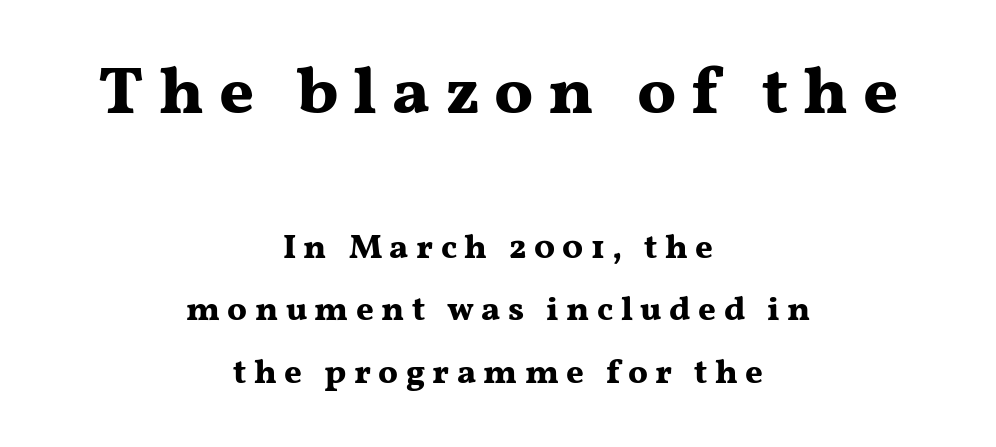
Q: Is the text bold? A: Yes.
Q: Is the text italic (slanted)? A: No, it is upright.
Q: Is the typeface a serif or a sans-serif typeface? A: Serif.
Q: Is the text underlined? A: No.
Q: How is the paragraph aligned? A: Centered.
Q: Is the spacing between letters normal or unusually wide? A: Unusually wide.
Q: Which block of text is set in a larger size, the first (top) or the second (bottom)? A: The first (top) one.
Q: Width (condensed, normal, or wide)? A: Wide.
Q: Stroke contrast? A: Medium.
Q: x-height? A: Medium.
Q: Monospaced? A: No.
